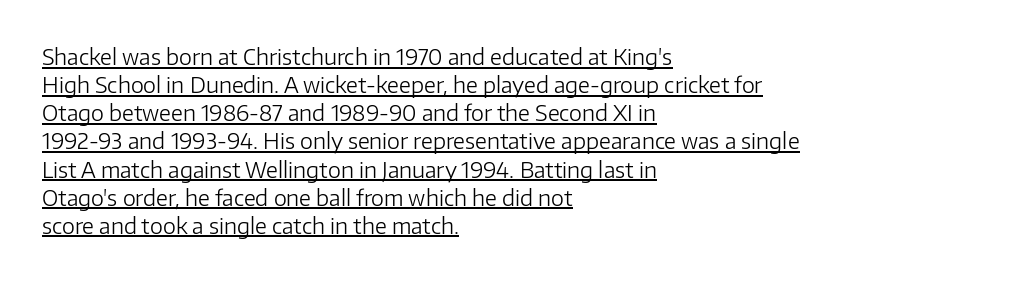
Weight class: somewhere from thin through regular. Horizontal bands of white between lines are of average thickness. Nope, not italic — everything's standing straight. Glance below the letters and you will spot a drawn line. Observe the ordinary spacing: letters are neighbours, not strangers. Is the block centered? No — it sits flush against the left margin.
